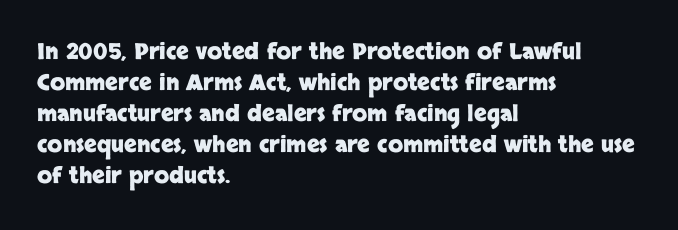
Ordinary non-slanted type is in use. The space between consecutive lines is moderate. The strokes are fattened all the way to bold. No extra tracking has been applied to these lines. Quick note: underline off. The typesetter chose a ragged-right arrangement here.
